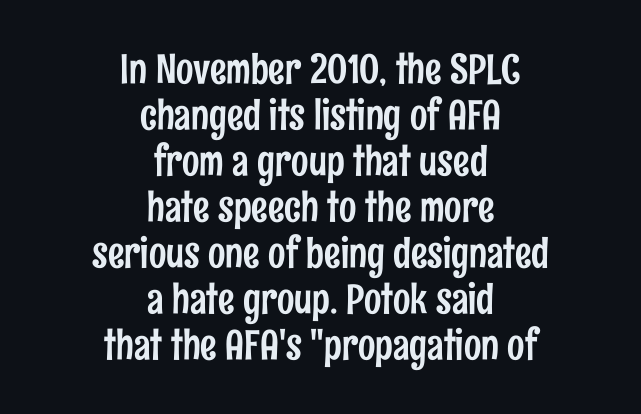
Q: Is the text italic (slanted)? A: No, it is upright.
Q: Is the typeface a serif or a sans-serif typeface? A: Sans-serif.
Q: Is the text underlined? A: No.
Q: How is the paragraph aligned? A: Centered.
Q: Is the spacing between letters normal or unusually wide? A: Normal.
Q: Is the spacing between lines tight, normal or loose? A: Tight.
Q: Width (condensed, normal, or wide)? A: Condensed.
Q: Stroke contrast? A: Low.
Q: x-height? A: Medium.
Q: Monospaced? A: No.
